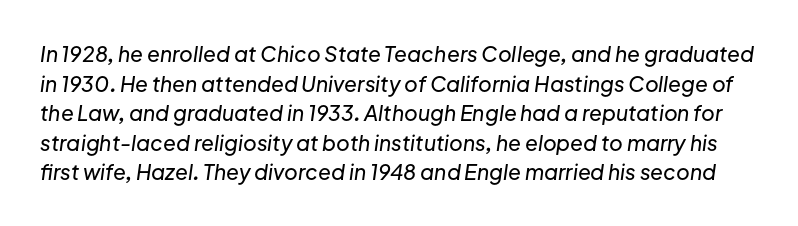
A typesetter would mark this as italic. This rendering leaves character spacing at its baseline value. Quick note: interline space is typical. Unmarked baselines from the first word to the last.
